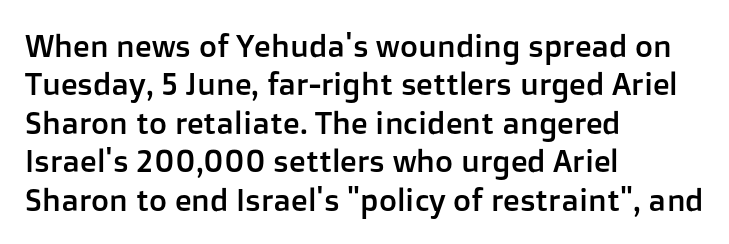
The image shows 31 px sans-serif type, upright; set left-aligned, line spacing 1.24x, normal letter spacing, not underlined; low stroke contrast and a medium x-height.
